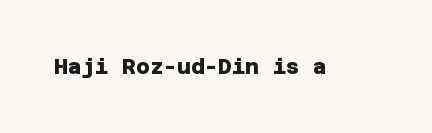
Q: Is the text bold? A: Yes.
Q: Is the text underlined? A: No.
Q: Is the spacing between letters normal or unusually wide? A: Normal.
